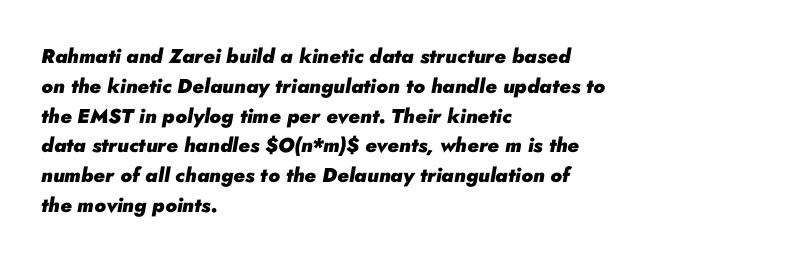
The image shows 20 px bold type, italic (leaning right); set left-aligned, normal line spacing (1.49x), normal letter spacing, not underlined.
